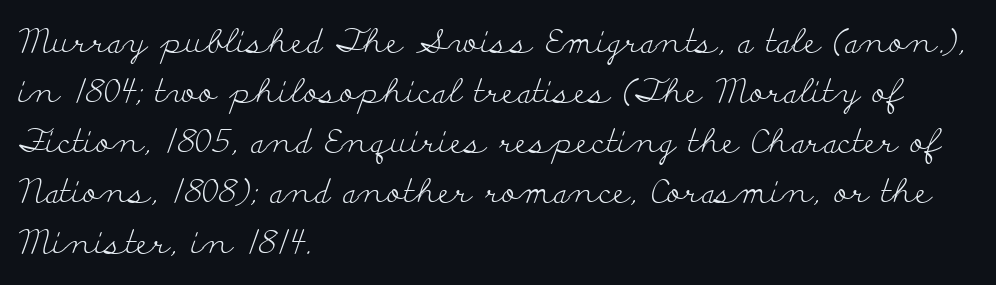
The image shows 33 px light, wide serif type; set left-aligned, normal line spacing (1.52x), normal letter spacing, not underlined; low stroke contrast and a small x-height.
